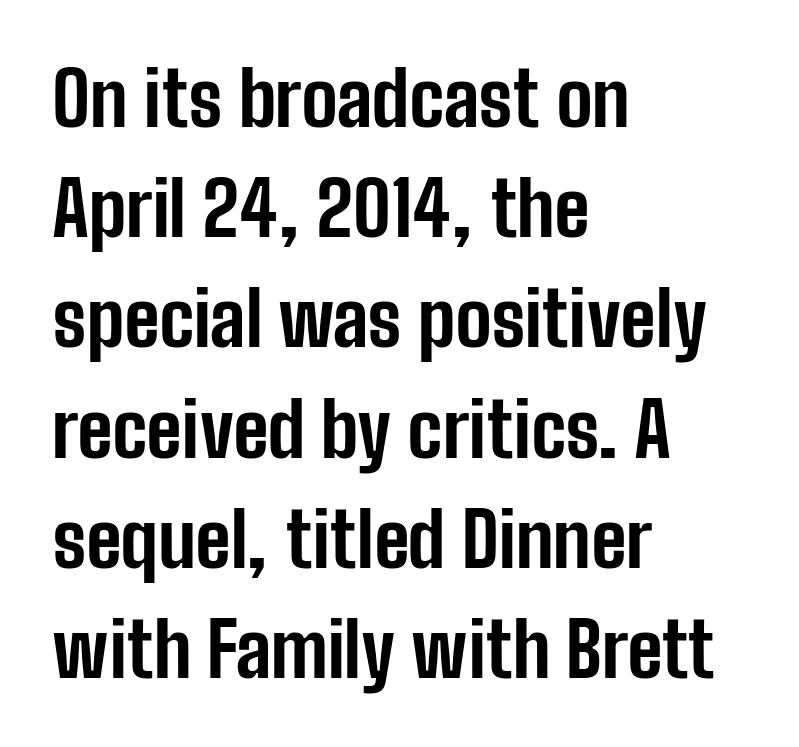
{"serif": "no", "italic": "no", "bold": "yes", "weight": "bold", "width": "condensed", "stroke_contrast": "low", "x_height": "medium", "monospaced": "no", "underline": "no", "align": "left", "line_spacing": "normal", "line_spacing_ratio": 1.45, "letter_spacing": "normal", "letter_spacing_em": 0.0, "glyph_px": 76}
